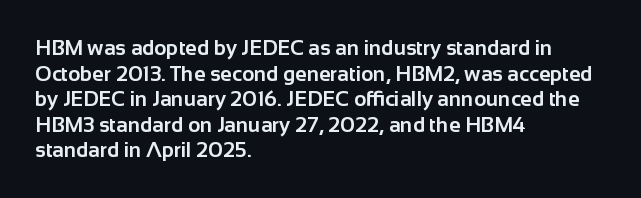
{"italic": "no", "bold": "yes", "underline": "no", "align": "left", "line_spacing_ratio": 1.22, "letter_spacing": "normal", "letter_spacing_em": 0.0, "glyph_px": 21}
